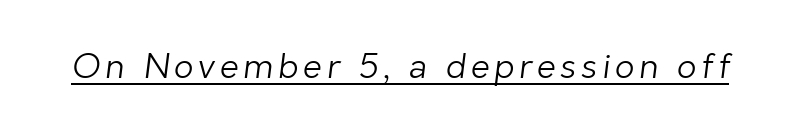
Think of a printed novel: that variable character pitch is what you see here. No feet cap the strokes, marking this as sans-serif type. This is not heavy type; no bold has been used. Notice how a bar underscores the lettering throughout.
